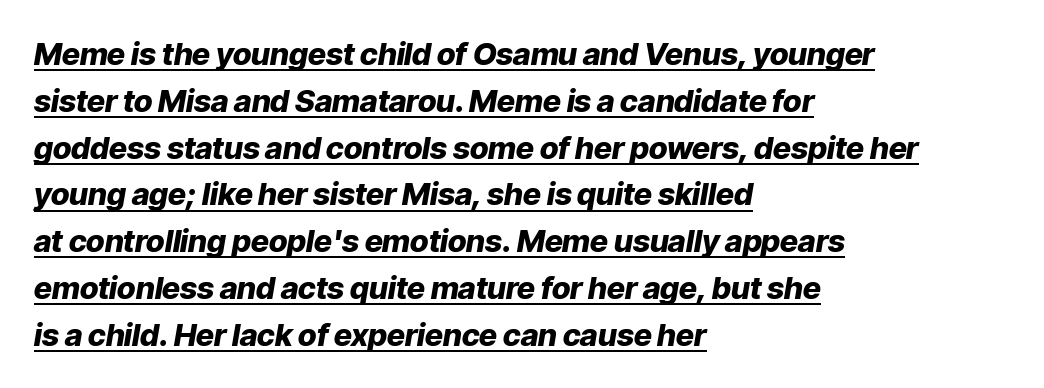
The image shows 31 px heavy type, italic (leaning right); set left-aligned, normal line spacing (1.51x), normal letter spacing, underlined; low stroke contrast and a medium x-height.
